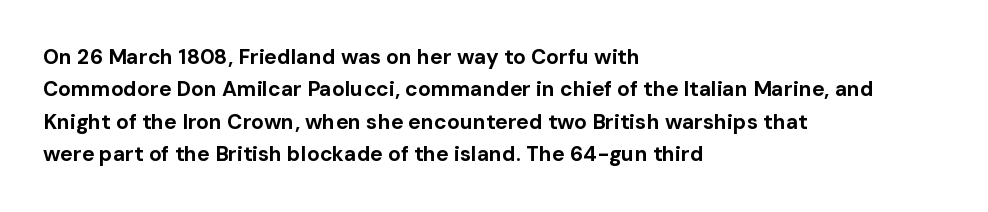
Unlike italic type, these characters show no tilt at all. Line starts are locked; line ends wander. Characters follow at the spacing the type designer built in. On the weight axis this lands at bold, roughly 700. The passage shown is not underscored anywhere.
